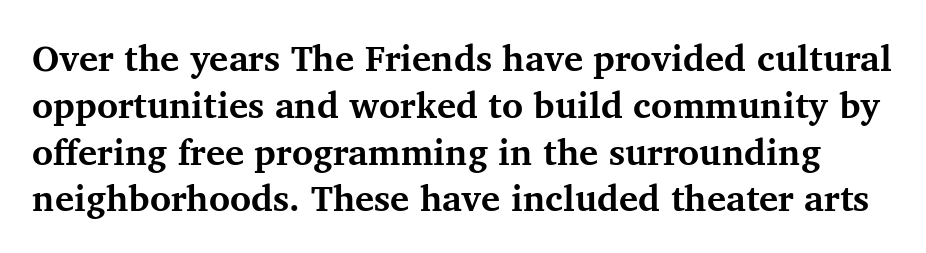
The image shows 36 px bold serif type, upright; set normal line spacing (1.3x), normal letter spacing, not underlined; medium stroke contrast and a medium x-height.
